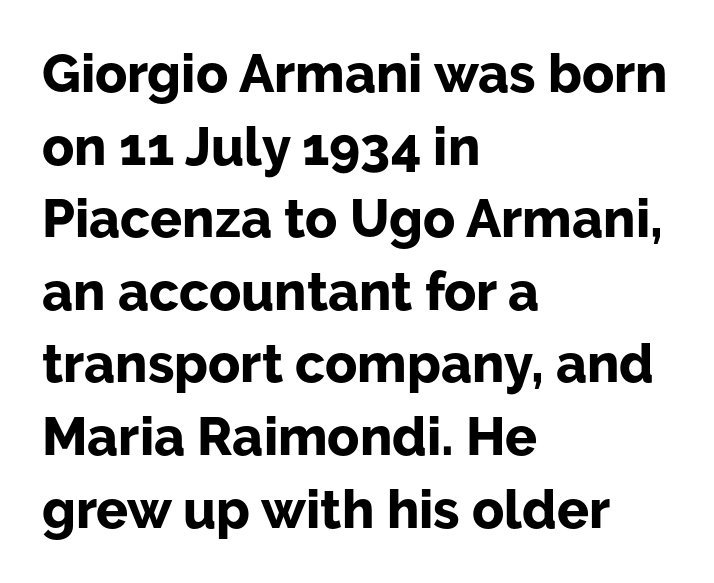
The image shows 53 px bold sans-serif type, upright; set left-aligned, normal line spacing (1.37x), normal letter spacing, not underlined; low stroke contrast and a medium x-height.
